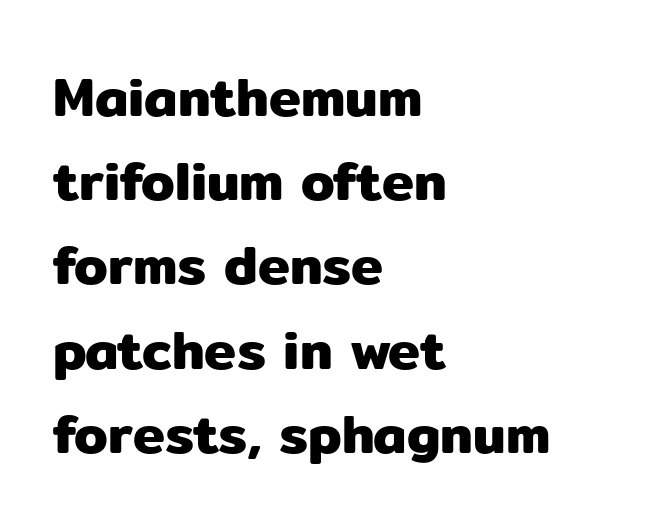
The image shows 54 px sans-serif type, upright; set left-aligned, normal line spacing (1.56x), normal letter spacing, not underlined; low stroke contrast and a medium x-height.
